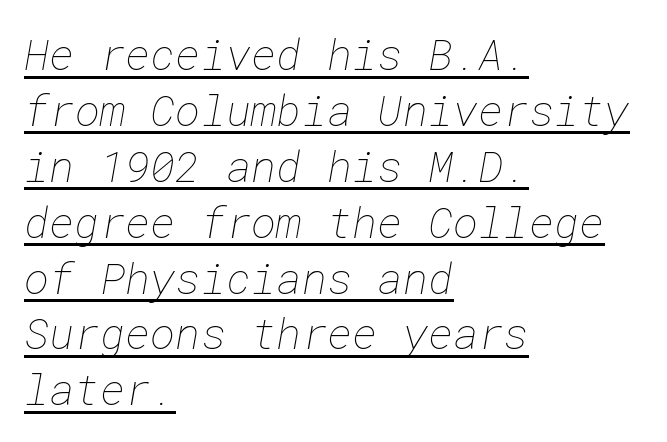
The image shows 43 px thin type; set left-aligned, normal line spacing (1.3x), normal letter spacing, underlined; low stroke contrast and a medium x-height.
